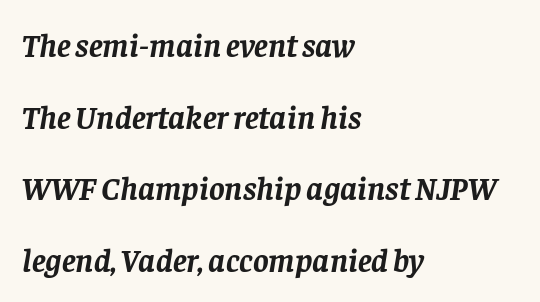
The image shows 33 px semibold serif type, italic (leaning right); set left-aligned, loose line spacing (2.17x), normal letter spacing, not underlined; low stroke contrast and a large x-height.
